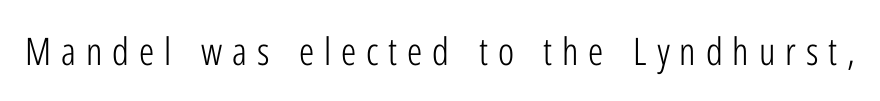
The letters are spread apart with noticeably loose tracking. Letterform terminals end flat and unadorned throughout the passage. The zone under the glyphs is completely vacant. The specimen reads as upright at a glance. Each stroke keeps to a modest, everyday thickness or less.
